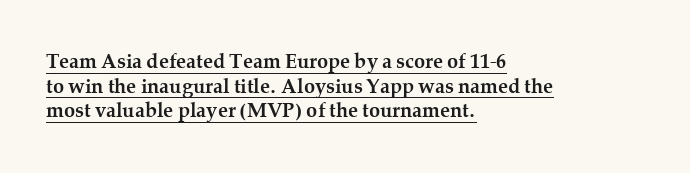
{"italic": "no", "bold": "yes", "underline": "yes", "align": "left", "line_spacing_ratio": 1.23, "letter_spacing": "normal", "letter_spacing_em": 0.0, "glyph_px": 20}
